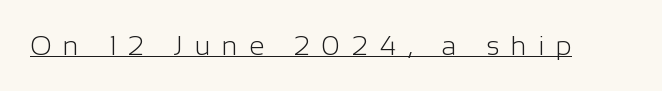
The weight tops out at a normal text grade. The sample's only ornament is a line tracing under the words. Here the glyphs are tracked loosely, breaking word shapes into spaced letters. A typesetter would mark this as roman, not italic.
